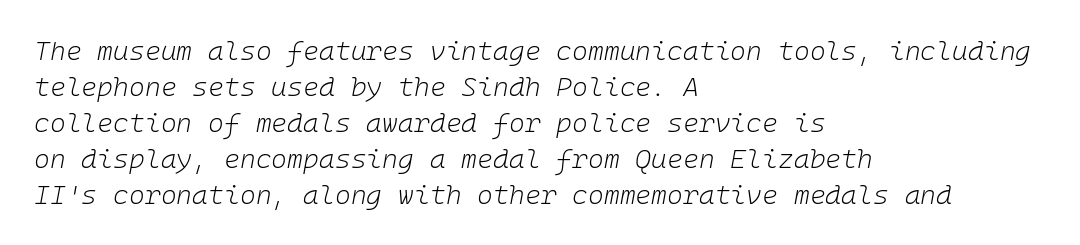
Anything drawn beneath the words? Only blank space. No heavy texture on the line: the type isn't bold. The letterforms sit shoulder to shoulder at normal distance. These lines are set flush left with a ragged right edge. These lines sit exactly where default settings would place them. Emphasis-style slanted type is in use.
